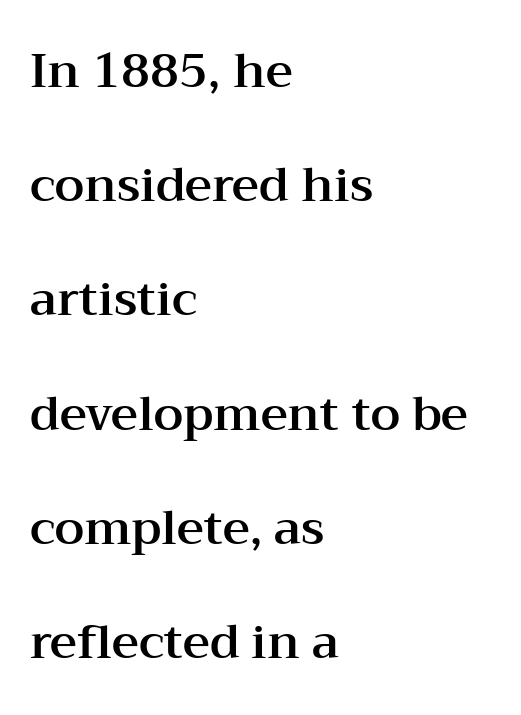
The image shows 47 px wide serif type, upright; set left-aligned, loose line spacing (2.43x), normal letter spacing, not underlined; medium stroke contrast and a medium x-height.
